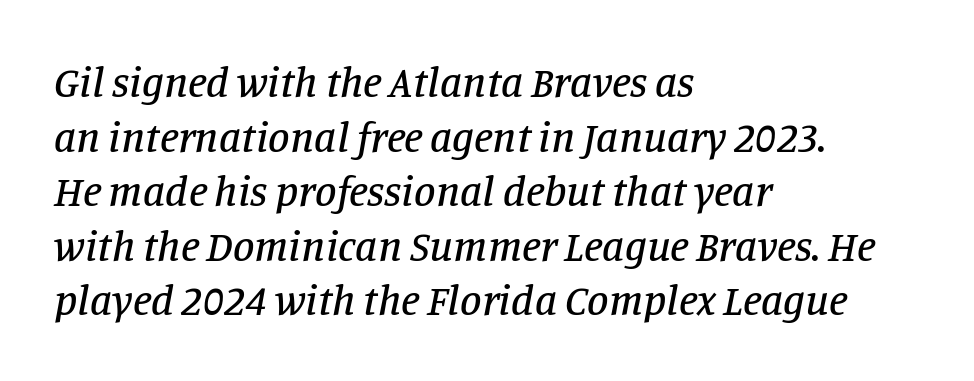
Q: Is the text italic (slanted)? A: Yes, it leans right by about 11 degrees.
Q: Is the typeface a serif or a sans-serif typeface? A: Serif.
Q: Is the text underlined? A: No.
Q: How is the paragraph aligned? A: Left-aligned.
Q: Is the spacing between letters normal or unusually wide? A: Normal.
Q: Is the spacing between lines tight, normal or loose? A: Normal.
Q: Width (condensed, normal, or wide)? A: Normal.
Q: Stroke contrast? A: Low.
Q: x-height? A: Large.
Q: Monospaced? A: No.
